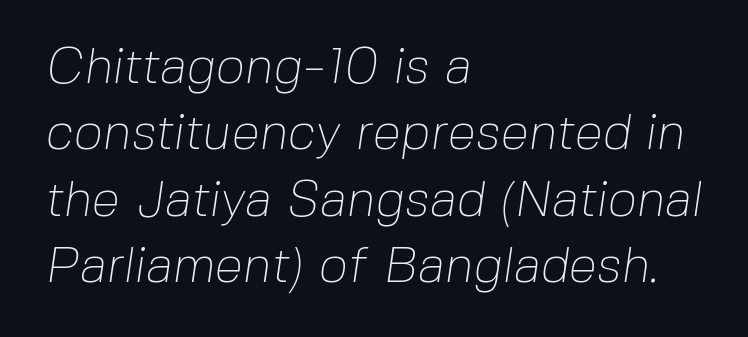
{"serif": "no", "bold": "no", "weight": "thin", "width": "normal", "stroke_contrast": "low", "x_height": "medium", "monospaced": "no", "underline": "no", "align": "left", "line_spacing": "normal", "line_spacing_ratio": 1.3, "letter_spacing": "normal", "letter_spacing_em": 0.0, "glyph_px": 51}
